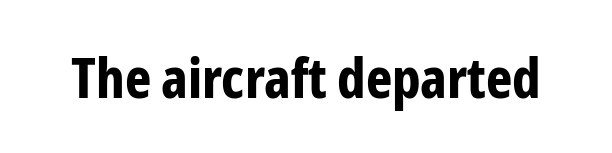
Q: Is the text bold? A: Yes.
Q: Is the text italic (slanted)? A: No, it is upright.
Q: Is the typeface a serif or a sans-serif typeface? A: Sans-serif.
Q: Is the text underlined? A: No.
Q: Is the spacing between letters normal or unusually wide? A: Normal.
Q: Width (condensed, normal, or wide)? A: Condensed.
Q: Stroke contrast? A: Low.
Q: x-height? A: Medium.
Q: Monospaced? A: No.
